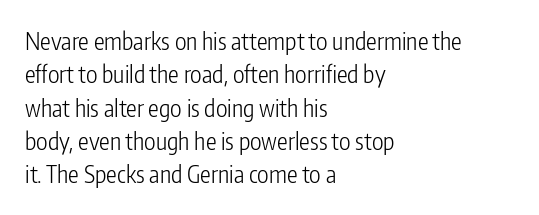
{"italic": "no", "bold": "no", "underline": "no", "align": "left", "line_spacing": "normal", "line_spacing_ratio": 1.39, "letter_spacing": "normal", "letter_spacing_em": 0.0, "glyph_px": 24}
